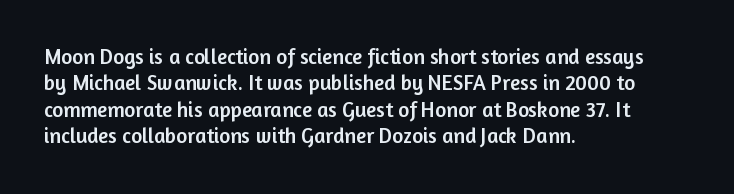
The image shows 21 px text type, upright; set left-aligned, normal line spacing (1.26x), normal letter spacing, not underlined.
